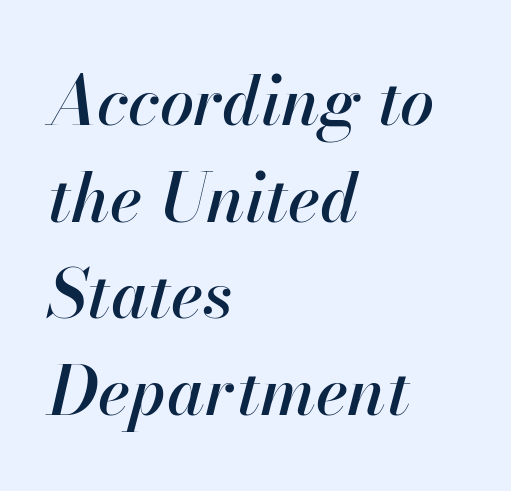
The image shows 68 px text type, italic (leaning right); set left-aligned, normal line spacing (1.42x), normal letter spacing, not underlined; high stroke contrast and a small x-height.
